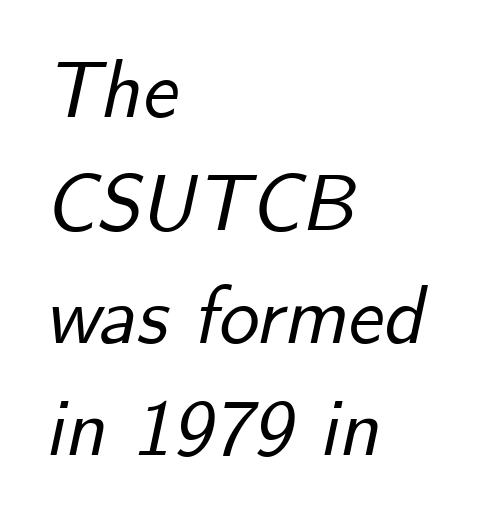
{"italic": "yes", "lean": "right", "slant_degrees": 12, "width": "normal", "stroke_contrast": "low", "x_height": "small", "monospaced": "no", "underline": "no", "align": "left", "line_spacing": "normal", "line_spacing_ratio": 1.41, "letter_spacing": "normal", "letter_spacing_em": 0.0, "glyph_px": 80}
